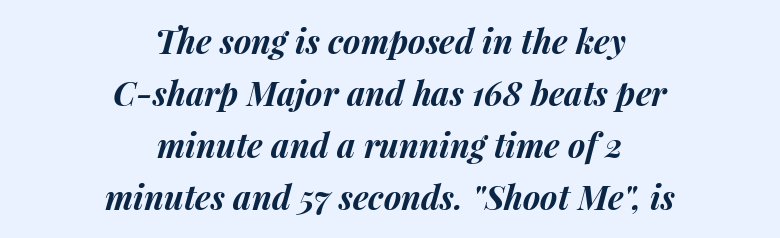
Yep, that's italic — everything's leaning. Has an underline been added? It has not. No extra tracking has been applied to these lines. Varying glyph widths throughout — classic text-font behaviour. The font is running at its bold setting. Successive baselines arrive at the customary interval.
